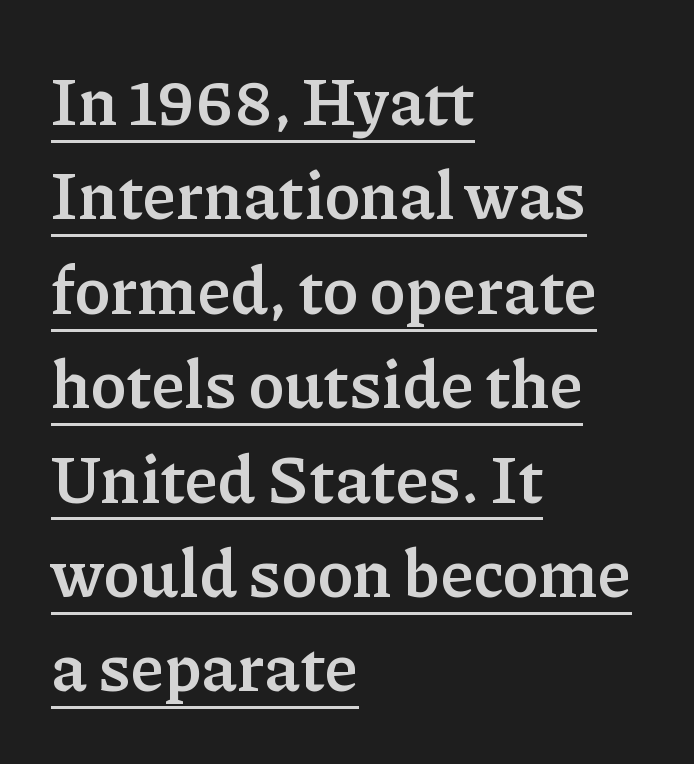
The image shows 66 px semibold serif type, upright; set left-aligned, normal line spacing (1.43x), normal letter spacing, underlined; low stroke contrast and a medium x-height.
